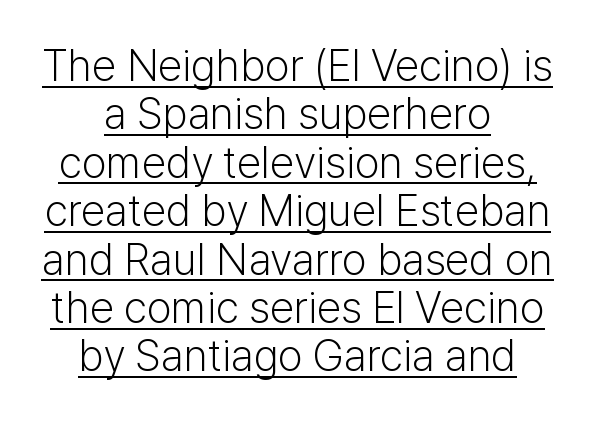
Q: Is the text bold? A: No.
Q: Is the text italic (slanted)? A: No, it is upright.
Q: Is the typeface a serif or a sans-serif typeface? A: Sans-serif.
Q: Is the text underlined? A: Yes.
Q: How is the paragraph aligned? A: Centered.
Q: Is the spacing between letters normal or unusually wide? A: Normal.
Q: Is the spacing between lines tight, normal or loose? A: Tight.
Q: Width (condensed, normal, or wide)? A: Normal.
Q: Stroke contrast? A: Low.
Q: x-height? A: Medium.
Q: Monospaced? A: No.
